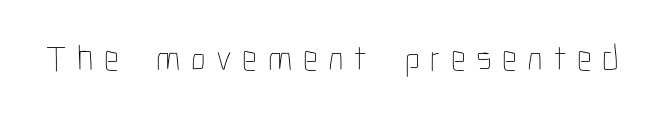
If you drew a line through each stem, it would be perfectly vertical. In terms of letterspacing, this is a distinctly airy, spread setting. The cut favours lightness, reaching ordinary text weight at its darkest. Note the varied advance widths — an 'i' is clearly narrower than an 'm'. Rule under the text: the space is simply empty.
